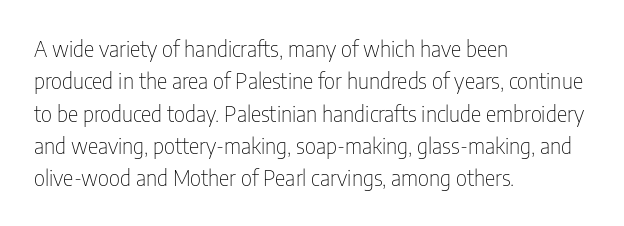
{"italic": "no", "bold": "no", "underline": "no", "align": "left", "line_spacing": "normal", "line_spacing_ratio": 1.47, "letter_spacing": "normal", "letter_spacing_em": 0.0, "glyph_px": 22}
